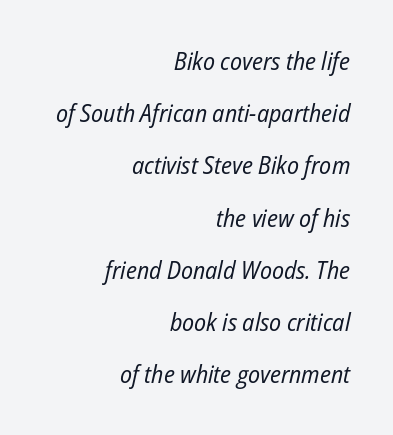
The lines in this sample share a right terminus and differ only in where they begin. The space beneath each line is pristine and unruled. Compared with typical body copy, the letter spacing here is the same. Interline gaps are noticeably wide in this sample.
